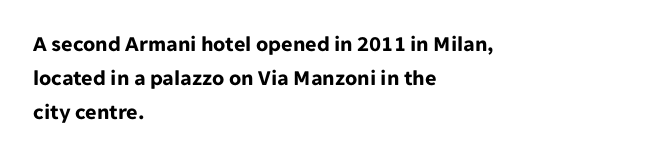
Underline: absent. Default kerning and tracking; the words read as compact shapes. Successive baselines arrive at the customary interval. You can tell it's not italic because the verticals are truly vertical. One-word summary of the alignment: left. These lines carry a lot of weight — the face is fully bold.
